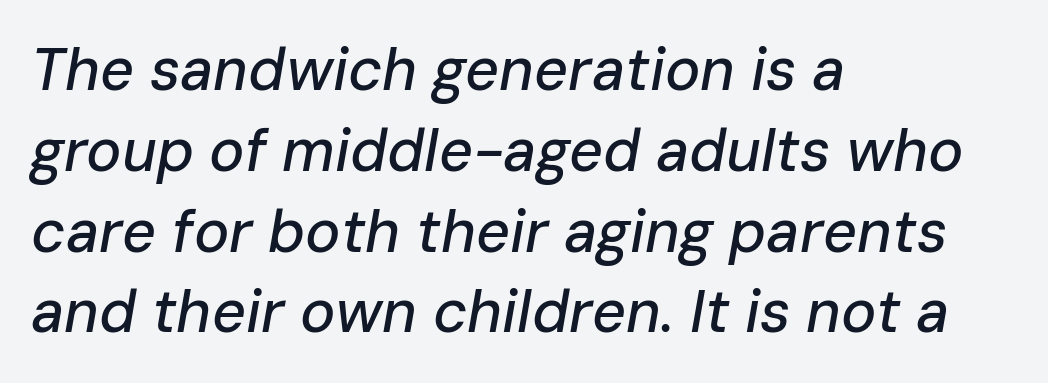
Plain, unruled lines of type. This sample keeps an unexceptional amount of space between lines. The text block is weighted toward the left margin, trailing off unevenly rightward. Observe the ordinary spacing: letters are neighbours, not strangers. Style check: oblique. Proportional: the letters do not fall into vertical columns.
